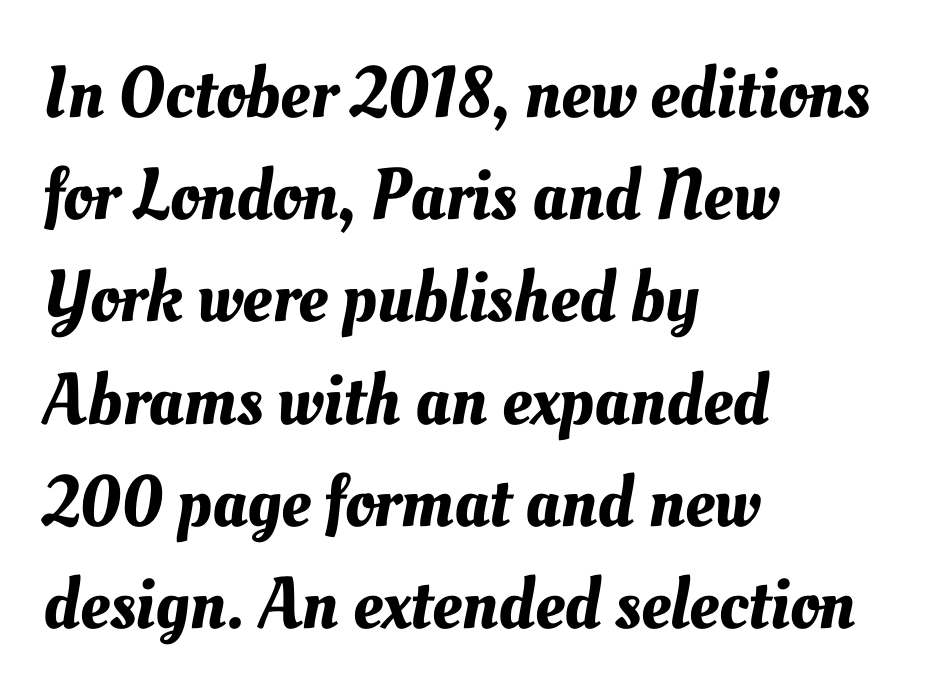
The setting favours the left margin, as ordinary paragraphs usually do. Letter spacing: default. Baseline-to-baseline distance is the conventional proportion of letter height. This rendering features lettering with no underline.
